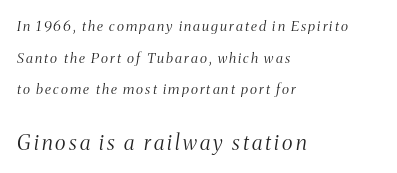
The image shows 21 px text type, italic (leaning right); set left-aligned, loose line spacing (2.26x), not underlined; the second (bottom) block is 1.5x larger.
